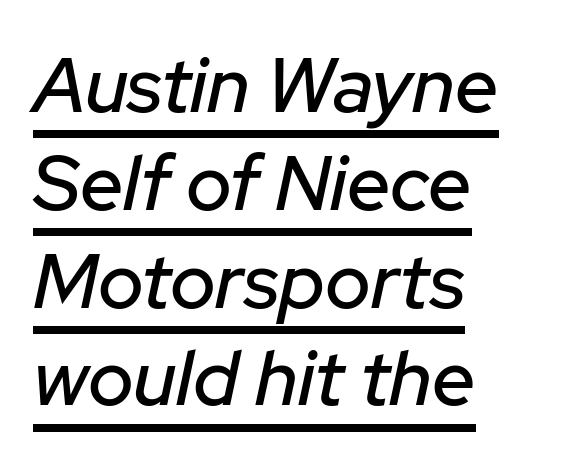
In terms of posture, this sample is oblique. Each new line begins a customary step beneath the previous one. The text block is weighted toward the left margin, trailing off unevenly rightward. Inter-character spacing is left at the font's built-in metrics.
